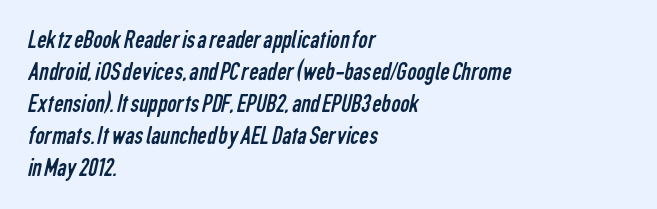
{"bold": "no", "underline": "no", "align": "left", "line_spacing_ratio": 1.23, "letter_spacing": "normal", "letter_spacing_em": 0.0, "glyph_px": 26}
